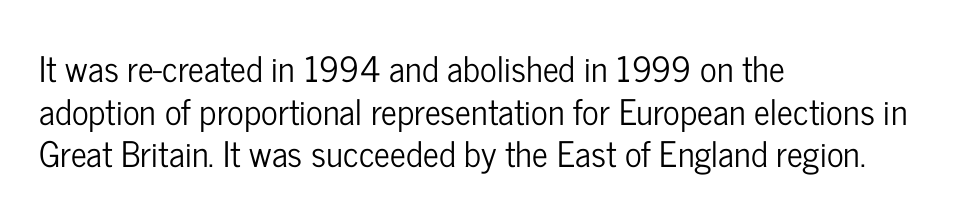
The image shows 35 px condensed sans-serif type, upright; set left-aligned, line spacing 1.22x, normal letter spacing, not underlined; low stroke contrast and a medium x-height.
